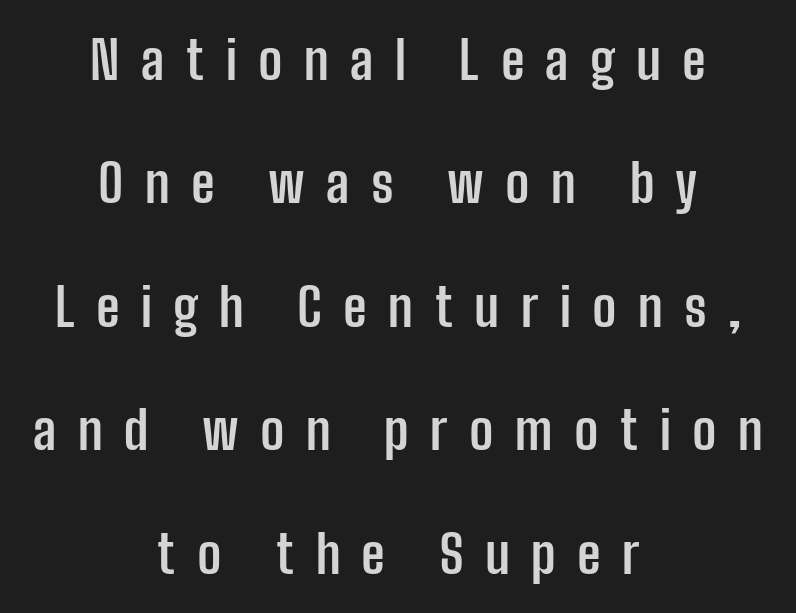
Q: Is the text bold? A: Yes.
Q: Is the text italic (slanted)? A: No, it is upright.
Q: Is the typeface a serif or a sans-serif typeface? A: Sans-serif.
Q: Is the text underlined? A: No.
Q: How is the paragraph aligned? A: Centered.
Q: Is the spacing between letters normal or unusually wide? A: Unusually wide.
Q: Is the spacing between lines tight, normal or loose? A: Loose.
Q: Width (condensed, normal, or wide)? A: Condensed.
Q: Stroke contrast? A: Low.
Q: x-height? A: Medium.
Q: Monospaced? A: No.
